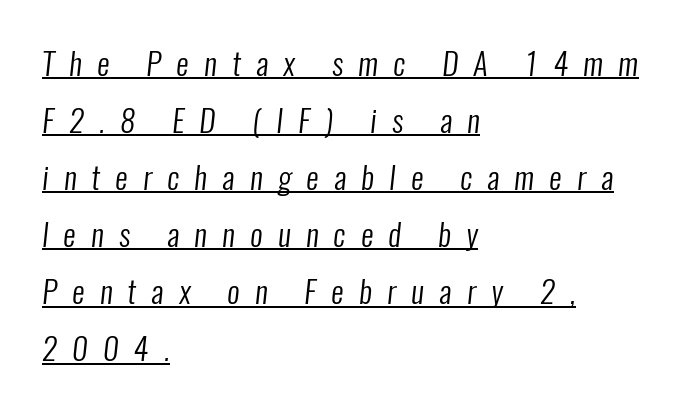
Bold? No — there's no thickening of the strokes. Think of a printed novel: that variable character pitch is what you see here. You could only call the tracking loose — the letters float apart. This rendering features underlined lettering. Layout note: lines flush left.
